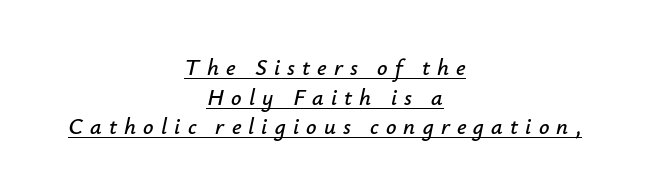
Q: Is the text italic (slanted)? A: Yes, it leans right by about 12 degrees.
Q: Is the text underlined? A: Yes.
Q: How is the paragraph aligned? A: Centered.
Q: Is the spacing between letters normal or unusually wide? A: Unusually wide.
Q: Is the spacing between lines tight, normal or loose? A: Normal.
